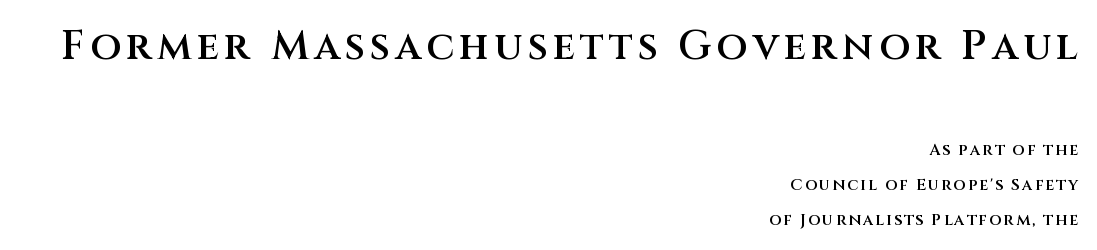
How would I describe the line gaps? Wide and relaxed. These lines are composed in type without serifs. Typesetter's note: demi weight, one step under bold. Caption: multi-line text, flush right, ragged left. Unmarked baselines from the first word to the last.
